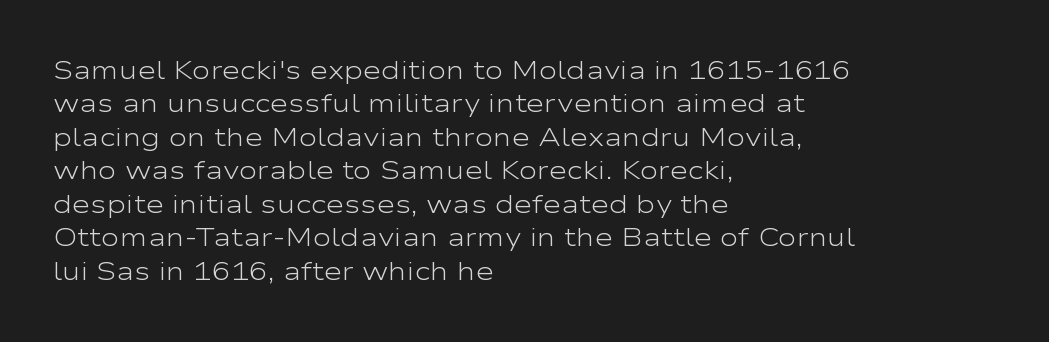
Notice how the stems are strictly vertical — no italics here. Clear beneath every line of the passage. Compared with typical paragraphs, the rows here are spaced about the same. The letters look calm and open, with moderate or lighter stems. Spacing between characters is what you'd get straight out of the box.
